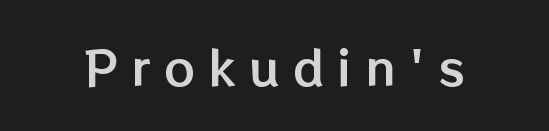
Q: Is the text italic (slanted)? A: No, it is upright.
Q: Is the text underlined? A: No.
Q: Is the spacing between letters normal or unusually wide? A: Unusually wide.
Q: Width (condensed, normal, or wide)? A: Normal.
Q: Stroke contrast? A: Low.
Q: x-height? A: Medium.
Q: Monospaced? A: No.
